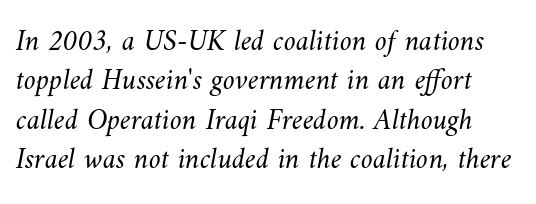
{"bold": "no", "weight": "light", "width": "normal", "stroke_contrast": "medium", "x_height": "small", "monospaced": "no", "underline": "no", "line_spacing": "normal", "line_spacing_ratio": 1.31, "letter_spacing": "normal", "letter_spacing_em": 0.0, "glyph_px": 30}
